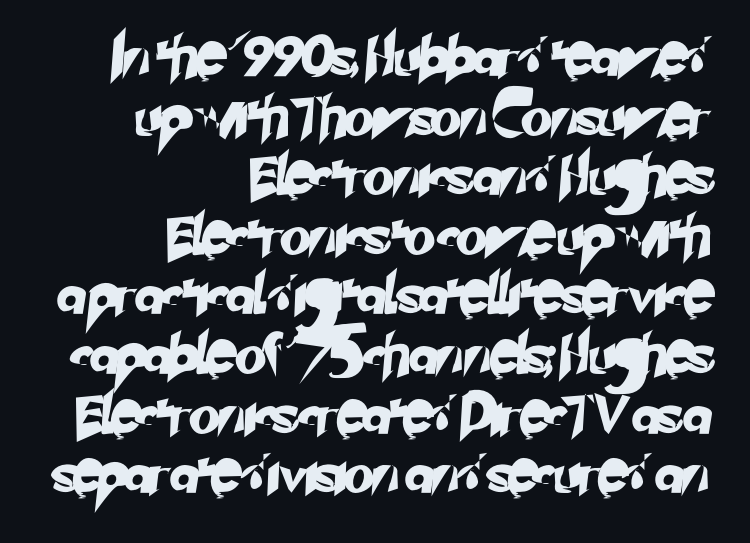
The image shows 40 px sans-serif type; set right-aligned, normal line spacing (1.49x), normal letter spacing, not underlined; low stroke contrast and a small x-height.
